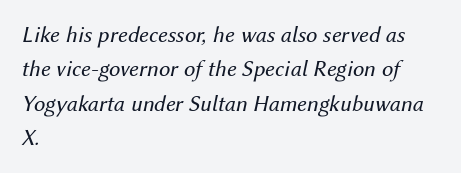
Q: Is the text bold? A: No.
Q: Is the text italic (slanted)? A: Yes, it leans right by about 12 degrees.
Q: Is the text underlined? A: No.
Q: How is the paragraph aligned? A: Left-aligned.
Q: Is the spacing between letters normal or unusually wide? A: Normal.
Q: Is the spacing between lines tight, normal or loose? A: Normal.
